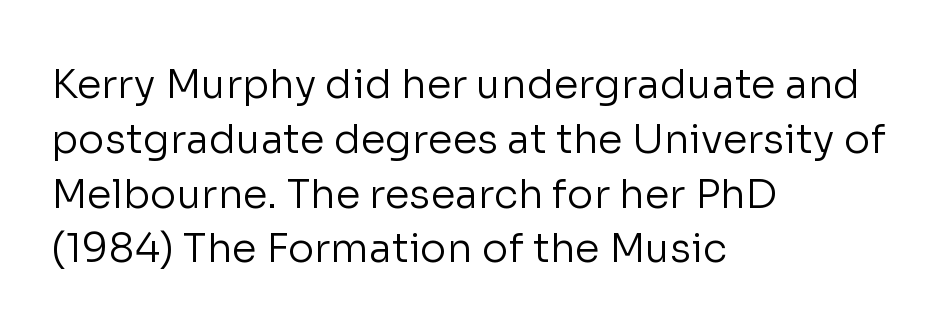
The rag falls on the right side of this text block. The font is comparable to plain body text, perhaps lighter. The zone under the glyphs is completely vacant. The letters advance in unequal steps, a hallmark of proportional type.
